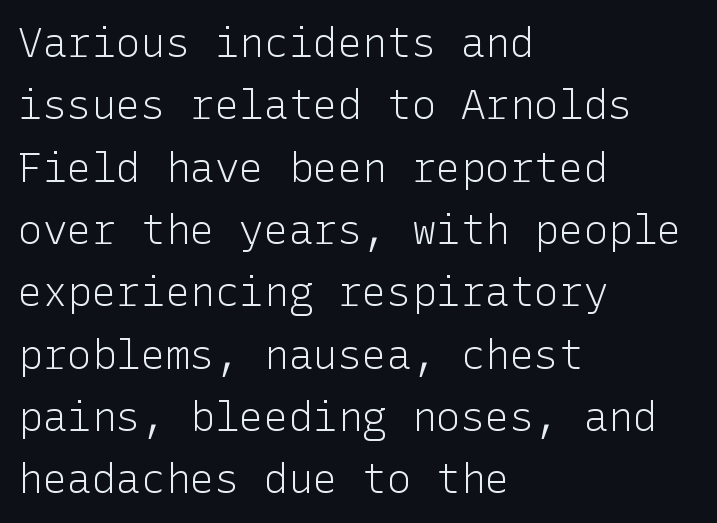
The image shows 41 px light sans-serif type, upright; set left-aligned, normal line spacing (1.52x), normal letter spacing, not underlined; low stroke contrast and a medium x-height.
